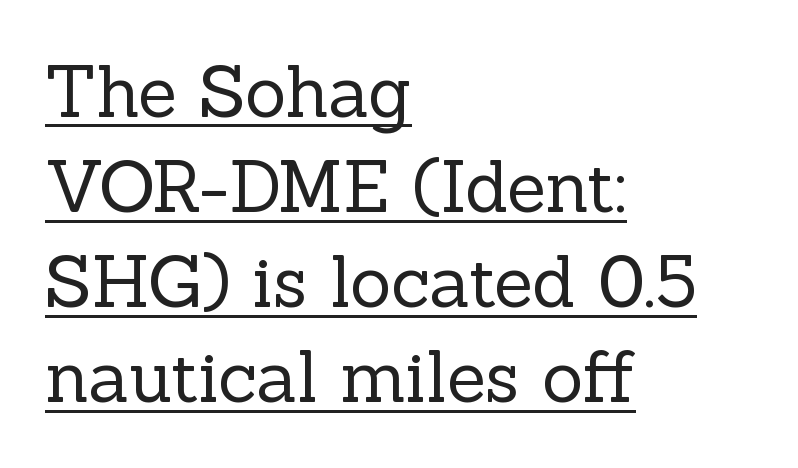
{"serif": "yes", "italic": "no", "bold": "no", "weight": "regular", "width": "normal", "x_height": "medium", "monospaced": "no", "underline": "yes", "align": "left", "line_spacing": "normal", "line_spacing_ratio": 1.34, "letter_spacing": "normal", "letter_spacing_em": 0.0, "glyph_px": 71}
